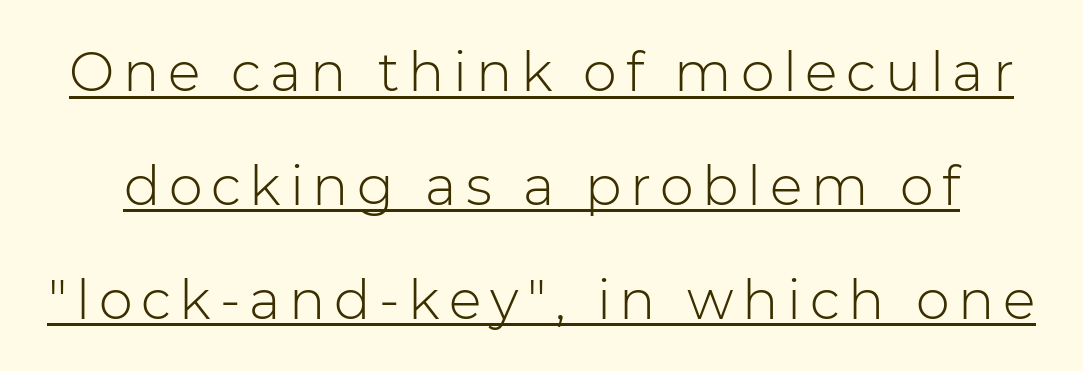
Does the leading feel generous? Absolutely, it's lavish. Is the type heavy? It reads as light-to-regular instead. If you drew a line through each stem, it would be perfectly vertical. Font category for this specimen: sans-serif.
